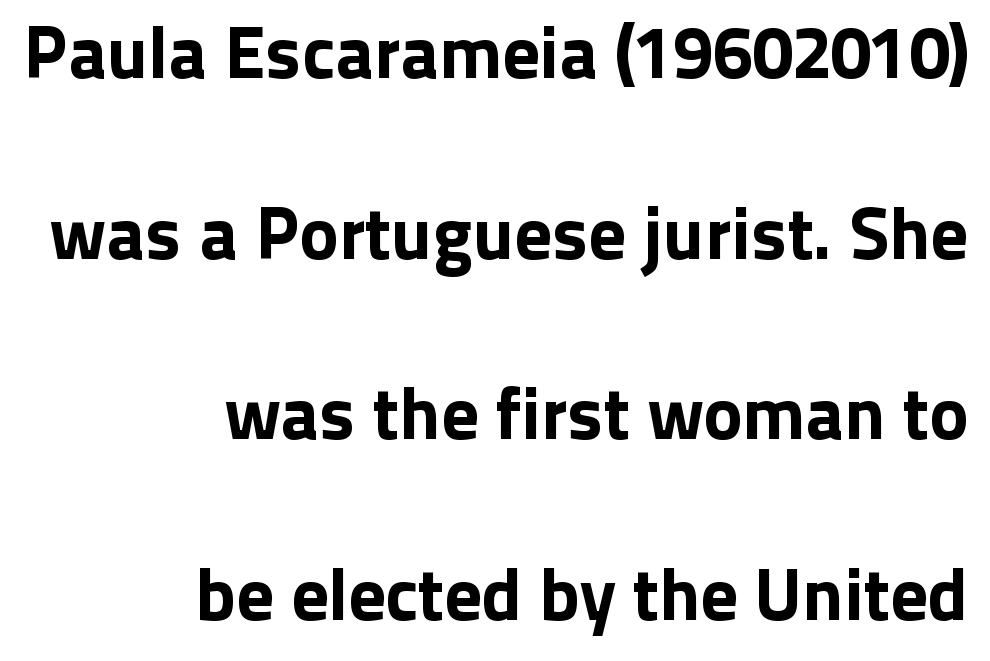
Spacing verdict: proportional, widths tailored to each character. The lettering stays uniformly vertical, giving the passage a roman look. Look at the tracking — it's just the regular setting, nothing added. The face used here is a sans, in the tradition of grotesques and geometrics. These lines stand farther apart than default settings would place them.
